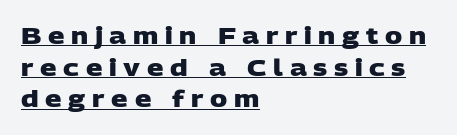
The image shows 23 px bold type; set left-aligned, normal line spacing (1.37x), unusually wide letter spacing (+0.29 em), underlined.
